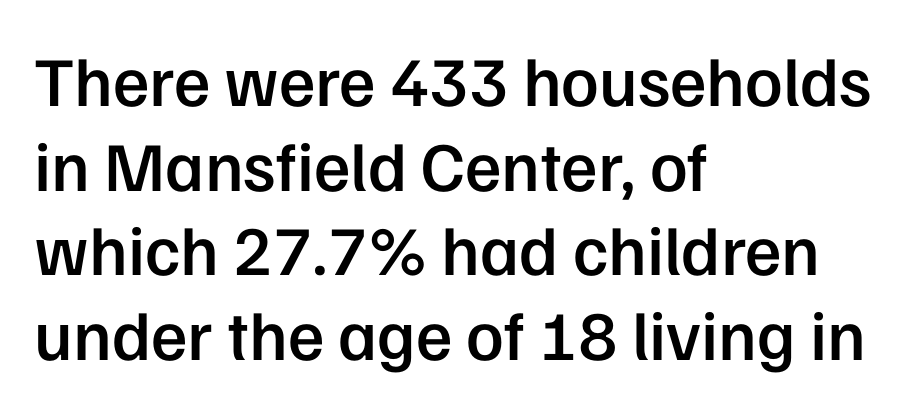
The rendering anchors every line to the left-hand side. Letter spacing: default. Letters rest on an invisible, unmarked baseline. Italic? Not at all — the glyphs are vertical. The font family rendered here belongs to the sans-serif group. The letters advance in unequal steps, a hallmark of proportional type.
